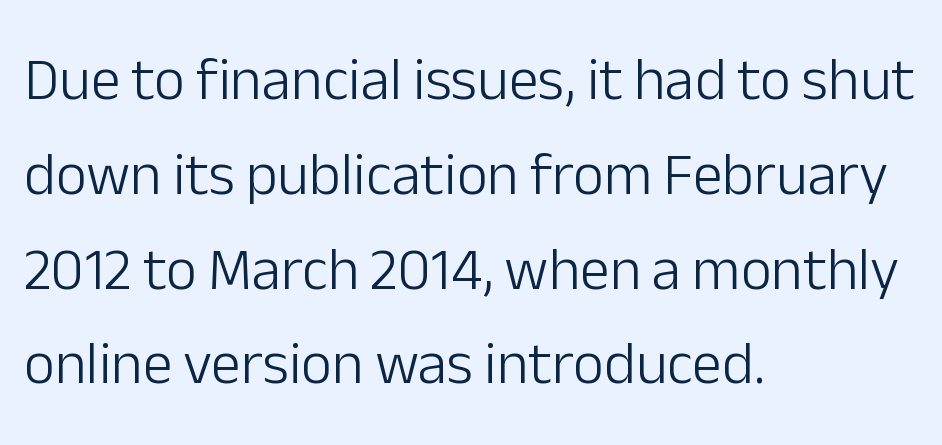
{"serif": "no", "italic": "no", "bold": "no", "weight": "light", "width": "normal", "stroke_contrast": "low", "x_height": "medium", "monospaced": "no", "underline": "no", "align": "left", "line_spacing": "normal", "line_spacing_ratio": 1.58, "letter_spacing": "normal", "letter_spacing_em": 0.0, "glyph_px": 60}
